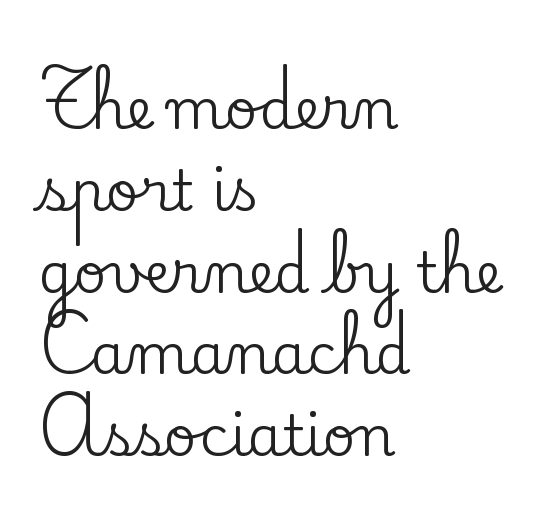
The image shows 56 px serif type, upright; set left-aligned, normal line spacing (1.46x), normal letter spacing, not underlined; low stroke contrast and a small x-height.
